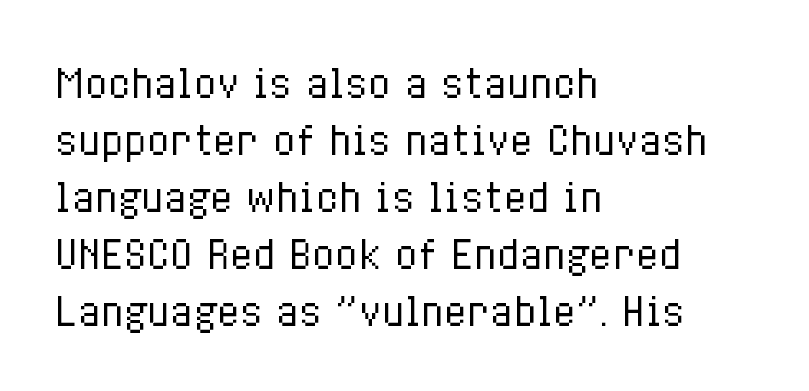
The image shows 38 px regular-weight, condensed type, upright; set left-aligned, normal line spacing (1.5x), normal letter spacing, not underlined; low stroke contrast and a medium x-height.
